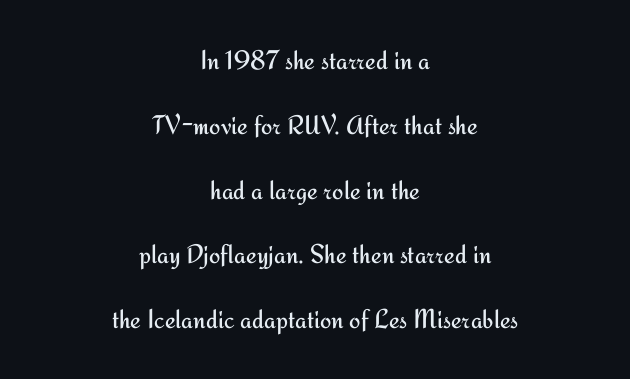
Every character sits straight up, as roman type does. Short and long lines alike share a common midpoint. The zone under the glyphs is completely vacant. This rendering leaves character spacing at its baseline value.
